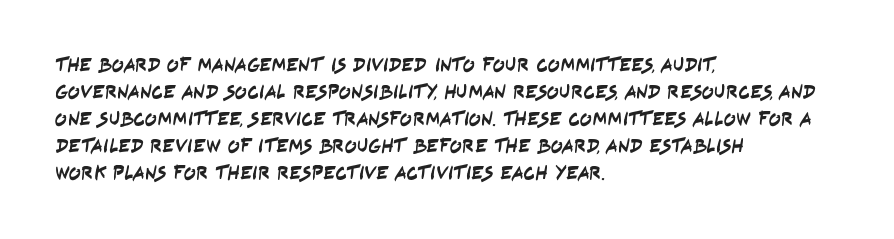
Letters rest on an invisible, unmarked baseline. All the whitespace from short lines collects on the right. Standard letterfit; no display-style spreading of the glyphs. Is there much room between lines? A standard amount, neither cramped nor airy.
